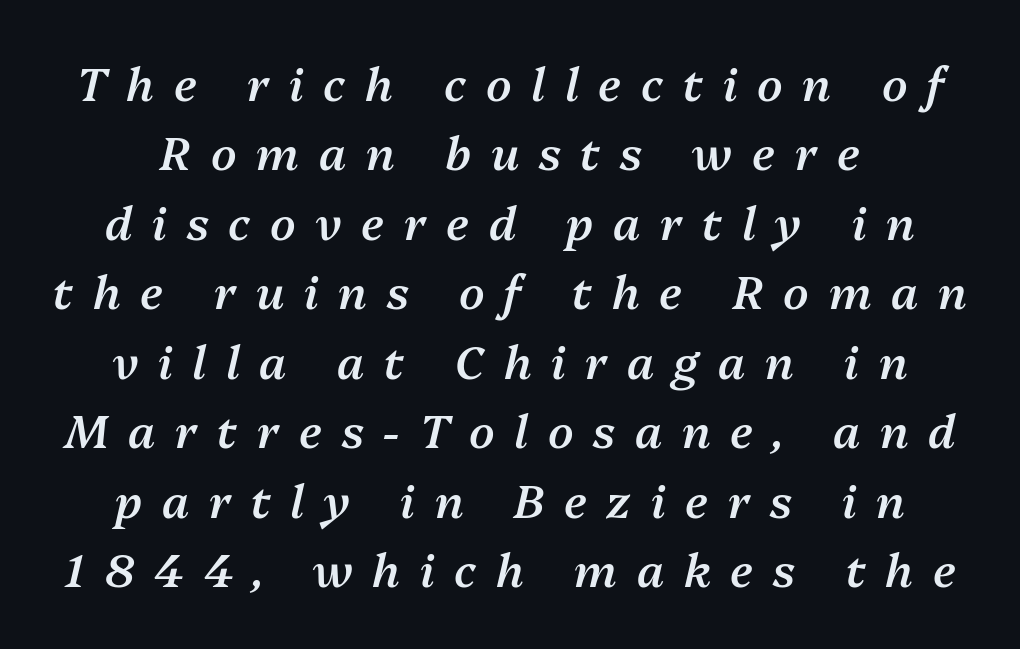
Here the designer chose a conventional face with non-uniform glyph widths. The string is rendered with underlining switched off. The face used here is a semibold: visibly heavier than regular, lighter than bold. Each new line begins a customary step beneath the previous one.
